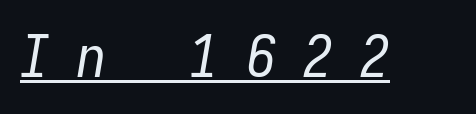
Q: Is the text bold? A: No.
Q: Is the text italic (slanted)? A: Yes, it leans right by about 9 degrees.
Q: Is the text underlined? A: Yes.
Q: Is the spacing between letters normal or unusually wide? A: Unusually wide.
Q: Width (condensed, normal, or wide)? A: Condensed.
Q: Stroke contrast? A: Low.
Q: x-height? A: Medium.
Q: Monospaced? A: Yes.
